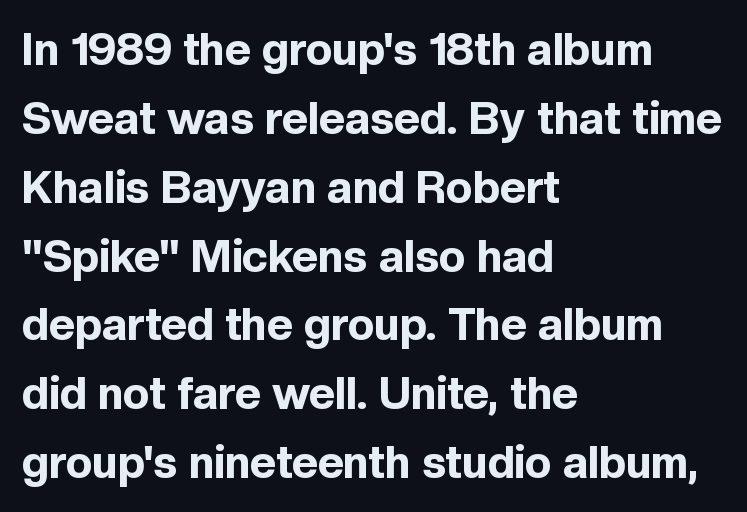
{"serif": "no", "italic": "no", "bold": "yes", "weight": "bold", "width": "normal", "x_height": "medium", "monospaced": "no", "underline": "no", "align": "left", "line_spacing": "normal", "line_spacing_ratio": 1.53, "letter_spacing": "normal", "letter_spacing_em": 0.0, "glyph_px": 45}
